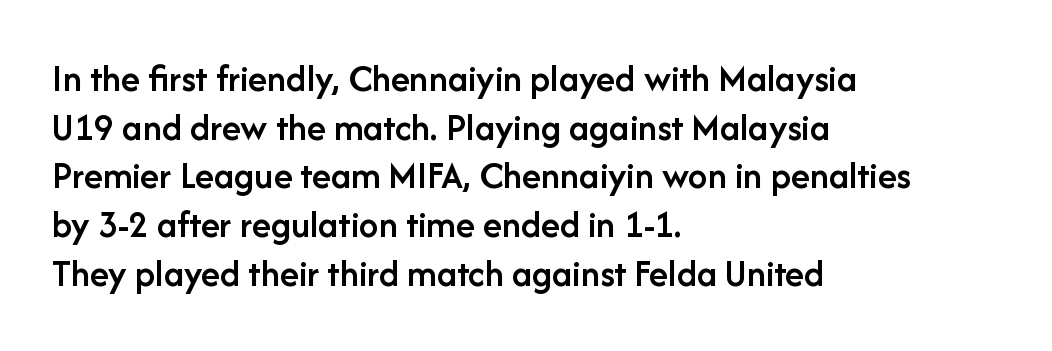
Decoration check: the copy has no underline. You can tell from the bare stems that sans-serif type was used. Typesetter's note: demi weight, one step under bold. It's the straight-up-and-down kind of type. The rendering anchors every line to the left-hand side.
